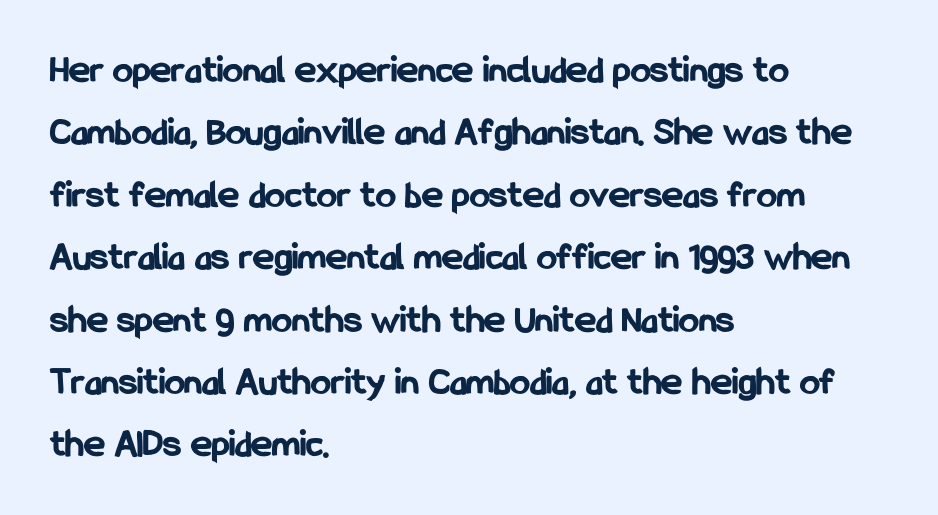
The image shows 40 px bold, condensed sans-serif type, upright; set left-aligned, normal line spacing (1.56x), normal letter spacing, not underlined; low stroke contrast and a medium x-height.
